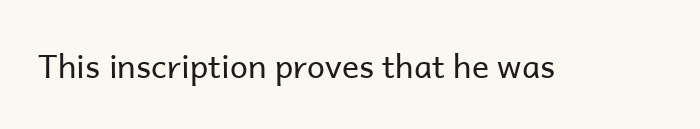
Q: Is the text bold? A: No.
Q: Is the text italic (slanted)? A: No, it is upright.
Q: Is the typeface a serif or a sans-serif typeface? A: Sans-serif.
Q: Is the text underlined? A: No.
Q: Is the spacing between letters normal or unusually wide? A: Normal.
Q: Width (condensed, normal, or wide)? A: Normal.
Q: Stroke contrast? A: Low.
Q: x-height? A: Medium.
Q: Monospaced? A: No.
